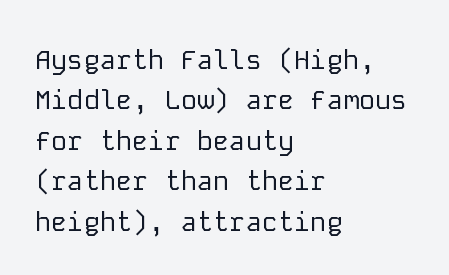
The passage shown stacks its lines at a standard gap. Students, note that the glyphs here touch the page at normal intervals. This reads as an unemphasized weight, regular at the heaviest. Typeset ragged right — the left edge is the straight one. No italicization has been applied; the sample stays upright.
